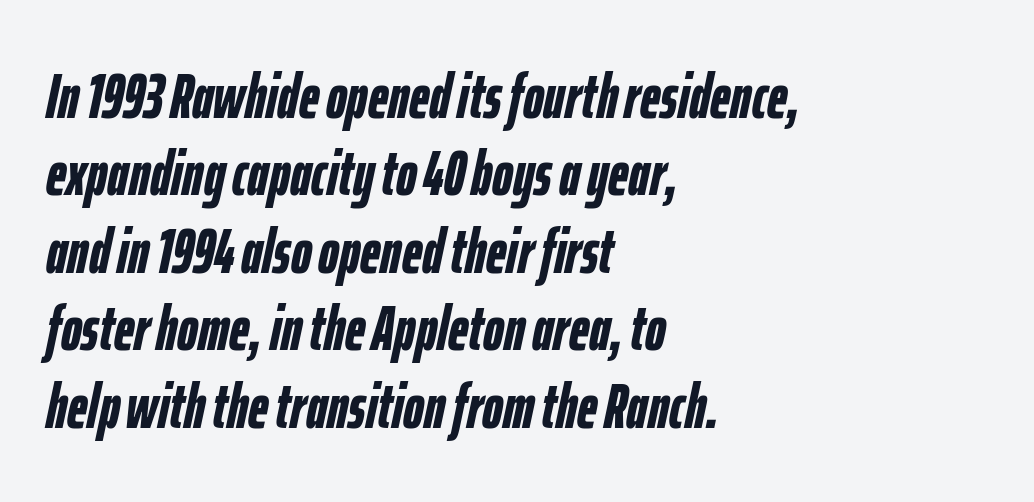
The image shows 63 px semibold, condensed type, italic (leaning right); set left-aligned, line spacing 1.23x, normal letter spacing, not underlined; low stroke contrast and a medium x-height.
